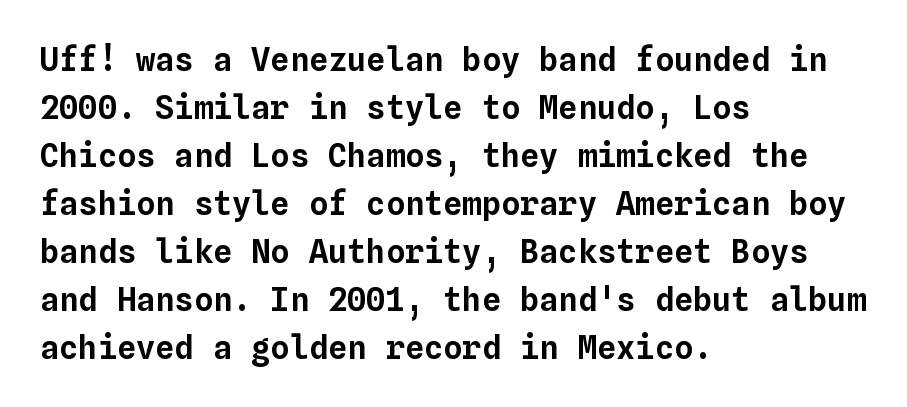
The image shows 32 px text type, upright, monospaced; set left-aligned, normal line spacing (1.5x), normal letter spacing, not underlined; low stroke contrast and a medium x-height.
